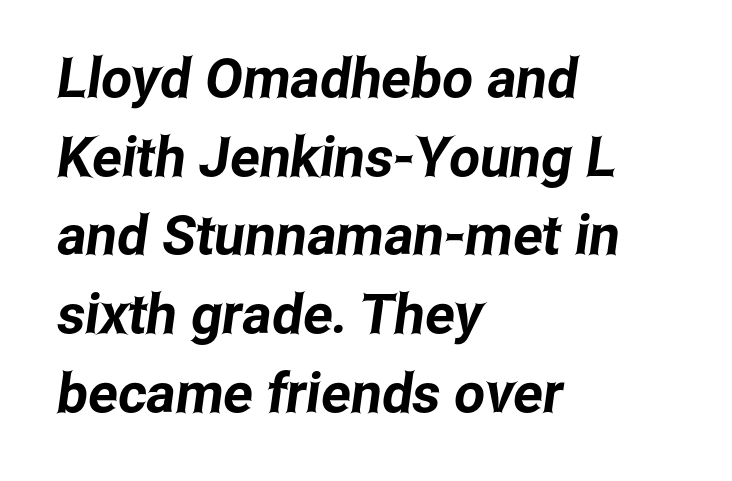
Q: Is the typeface a serif or a sans-serif typeface? A: Sans-serif.
Q: Is the text underlined? A: No.
Q: How is the paragraph aligned? A: Left-aligned.
Q: Is the spacing between letters normal or unusually wide? A: Normal.
Q: Is the spacing between lines tight, normal or loose? A: Normal.
Q: Width (condensed, normal, or wide)? A: Condensed.
Q: Stroke contrast? A: Low.
Q: x-height? A: Medium.
Q: Monospaced? A: No.
